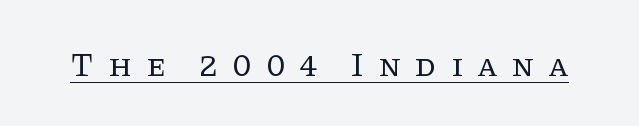
Q: Is the text bold? A: No.
Q: Is the text italic (slanted)? A: No, it is upright.
Q: Is the typeface a serif or a sans-serif typeface? A: Serif.
Q: Is the text underlined? A: Yes.
Q: Is the spacing between letters normal or unusually wide? A: Unusually wide.
Q: Width (condensed, normal, or wide)? A: Normal.
Q: Stroke contrast? A: Low.
Q: x-height? A: Large.
Q: Monospaced? A: No.
